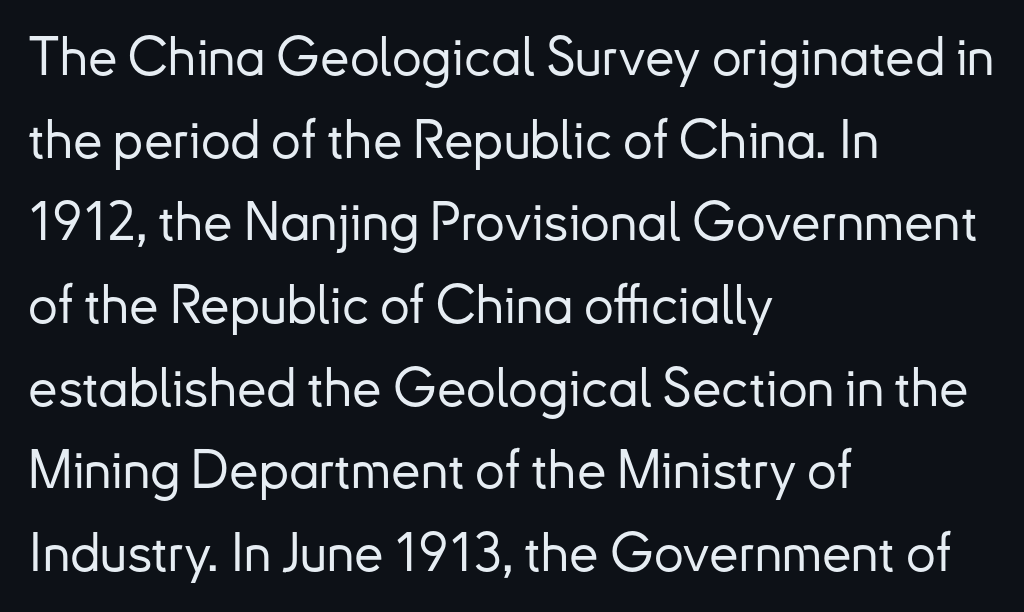
The letters advance in unequal steps, a hallmark of proportional type. The lettering stays uniformly vertical, giving the passage a roman look. Underlining? Definitely not there. Compared with typical paragraphs, the rows here are spaced about the same.
